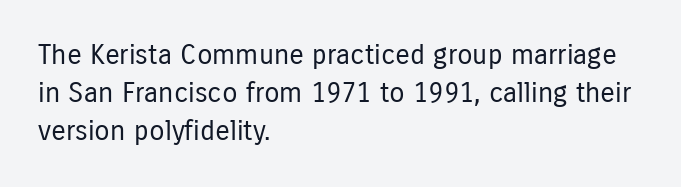
Q: Is the text bold? A: No.
Q: Is the text italic (slanted)? A: No, it is upright.
Q: Is the typeface a serif or a sans-serif typeface? A: Sans-serif.
Q: Is the text underlined? A: No.
Q: How is the paragraph aligned? A: Left-aligned.
Q: Is the spacing between letters normal or unusually wide? A: Normal.
Q: Is the spacing between lines tight, normal or loose? A: Normal.
Q: Width (condensed, normal, or wide)? A: Condensed.
Q: Stroke contrast? A: Low.
Q: x-height? A: Medium.
Q: Monospaced? A: No.
